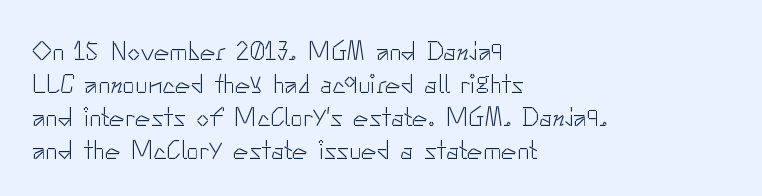
Q: Is the text bold? A: No.
Q: Is the text italic (slanted)? A: No, it is upright.
Q: Is the text underlined? A: No.
Q: How is the paragraph aligned? A: Left-aligned.
Q: Is the spacing between letters normal or unusually wide? A: Normal.
Q: Is the spacing between lines tight, normal or loose? A: Normal.
